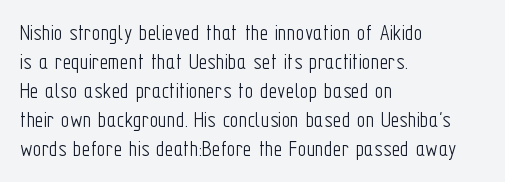
The image shows 24 px text type, upright; set left-aligned, line spacing 1.21x, normal letter spacing, not underlined.
